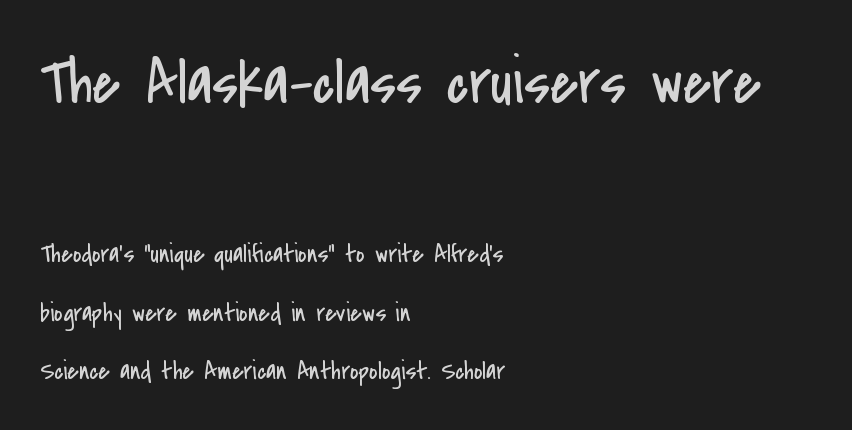
Q: Is the text bold? A: No.
Q: Is the text italic (slanted)? A: No, it is upright.
Q: Is the typeface a serif or a sans-serif typeface? A: Sans-serif.
Q: Is the text underlined? A: No.
Q: How is the paragraph aligned? A: Left-aligned.
Q: Is the spacing between letters normal or unusually wide? A: Normal.
Q: Is the spacing between lines tight, normal or loose? A: Loose.
Q: Which block of text is set in a larger size, the first (top) or the second (bottom)? A: The first (top) one.
Q: Width (condensed, normal, or wide)? A: Condensed.
Q: Stroke contrast? A: Low.
Q: x-height? A: Small.
Q: Monospaced? A: No.
